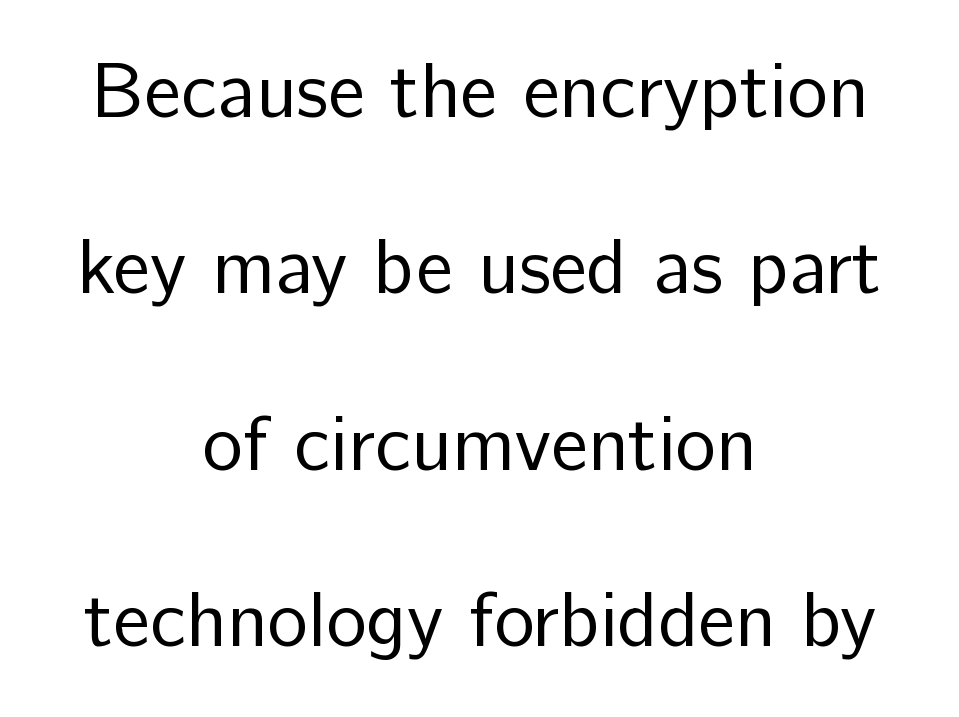
{"serif": "no", "italic": "no", "bold": "no", "weight": "regular", "width": "normal", "stroke_contrast": "low", "x_height": "medium", "monospaced": "no", "underline": "no", "align": "center", "line_spacing": "loose", "line_spacing_ratio": 2.29, "letter_spacing": "normal", "letter_spacing_em": 0.0, "glyph_px": 77}
